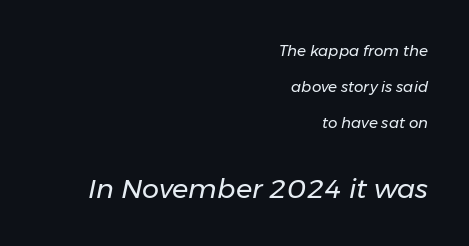
Q: Is the text bold? A: No.
Q: Is the text italic (slanted)? A: Yes, it leans right by about 11 degrees.
Q: Is the text underlined? A: No.
Q: How is the paragraph aligned? A: Right-aligned.
Q: Is the spacing between letters normal or unusually wide? A: Normal.
Q: Is the spacing between lines tight, normal or loose? A: Loose.
Q: Which block of text is set in a larger size, the first (top) or the second (bottom)? A: The second (bottom) one.
